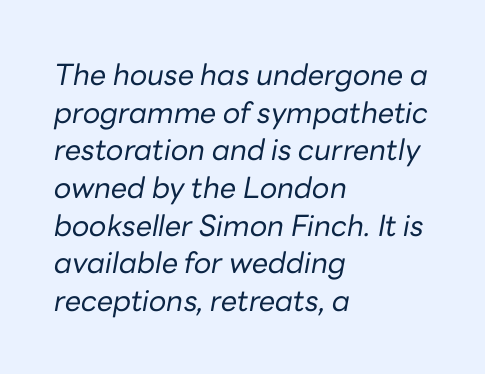
A quiet, ordinary-to-light weight characterises the typeface. Anything drawn beneath the words? Only blank space. Is this a fixed-width face? No — the glyphs have proportional, varying widths. The space between consecutive lines is moderate. Compared with ordinary roman type, these characters are visibly tilted. These lines keep a tight, regular rhythm from letter to letter.
